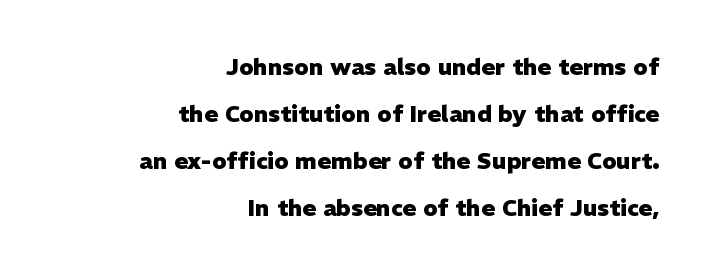
Strong, thick strokes mark this as bold type. Nobody touched the tracking dial on this one. The space beneath each line is pristine and unruled. You can tell it's not italic because the verticals are truly vertical. This sample trades compactness for vertical openness between lines.
